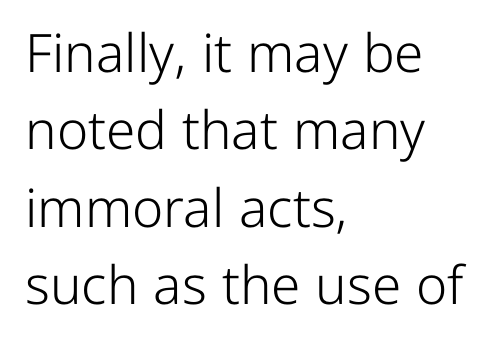
The image shows 53 px light sans-serif type, upright; set left-aligned, normal line spacing (1.46x), normal letter spacing, not underlined; low stroke contrast and a medium x-height.
